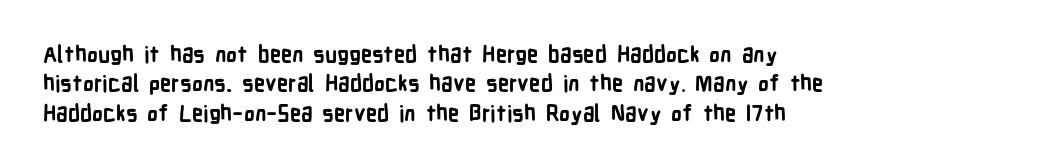
{"italic": "no", "bold": "yes", "underline": "no", "align": "left", "line_spacing": "normal", "line_spacing_ratio": 1.34, "letter_spacing": "normal", "letter_spacing_em": 0.0, "glyph_px": 22}
